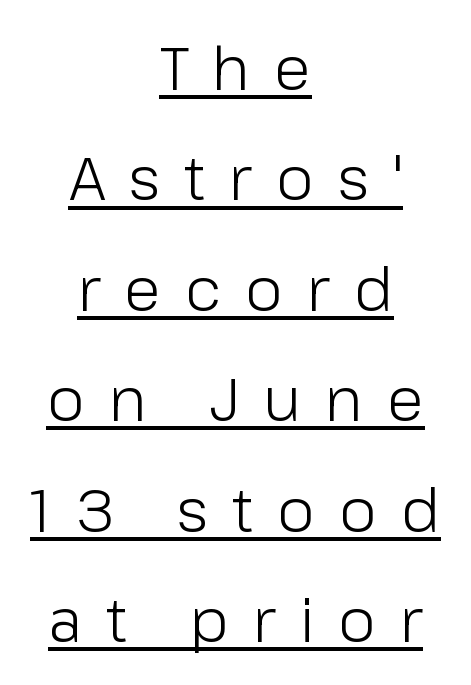
The image shows 61 px light sans-serif type, upright; set centered, line spacing 1.81x, unusually wide letter spacing (+0.39 em), underlined; low stroke contrast and a medium x-height.
